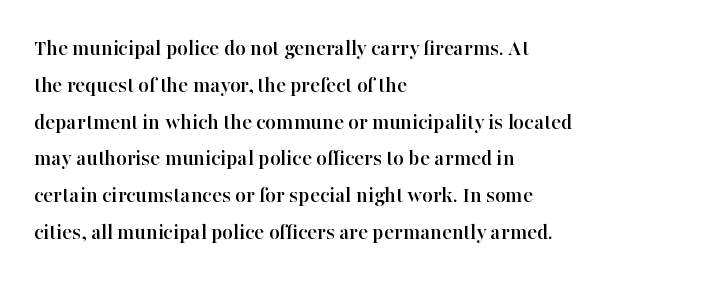
{"italic": "no", "underline": "no", "align": "left", "line_spacing": "normal", "line_spacing_ratio": 1.6, "letter_spacing": "normal", "letter_spacing_em": 0.0, "glyph_px": 23}
